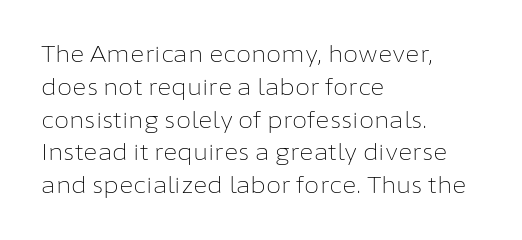
{"italic": "no", "bold": "no", "underline": "no", "align": "left", "line_spacing": "normal", "line_spacing_ratio": 1.49, "letter_spacing": "normal", "letter_spacing_em": 0.0, "glyph_px": 22}
